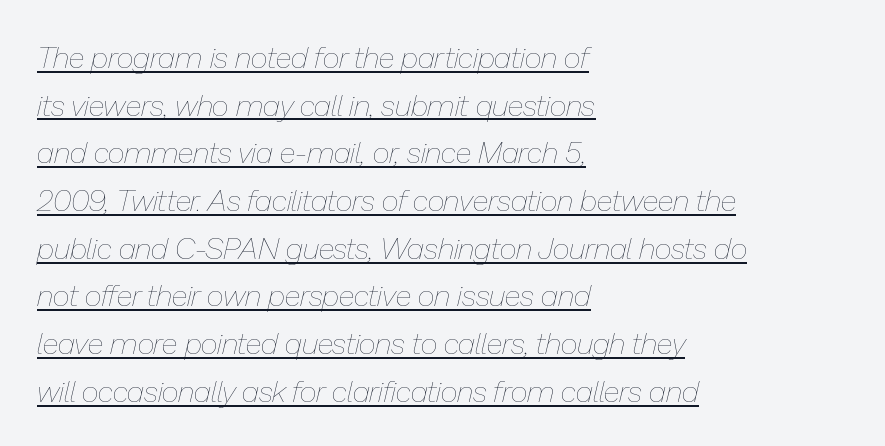
{"italic": "yes", "lean": "right", "slant_degrees": 13, "bold": "no", "weight": "thin", "width": "normal", "stroke_contrast": "low", "x_height": "medium", "monospaced": "no", "underline": "yes", "align": "left", "line_spacing": "normal", "line_spacing_ratio": 1.59, "letter_spacing": "normal", "letter_spacing_em": 0.0, "glyph_px": 30}
